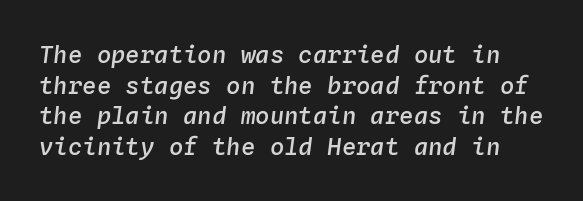
A somewhat darkened texture: the type is semibold rather than bold. Inter-character spacing is left at the font's built-in metrics. The specimen omits any rule beneath the text block's lines. Characters are canted at an angle relative to the baseline's perpendicular. A typesetter would call this leading conventional body-copy spacing.
